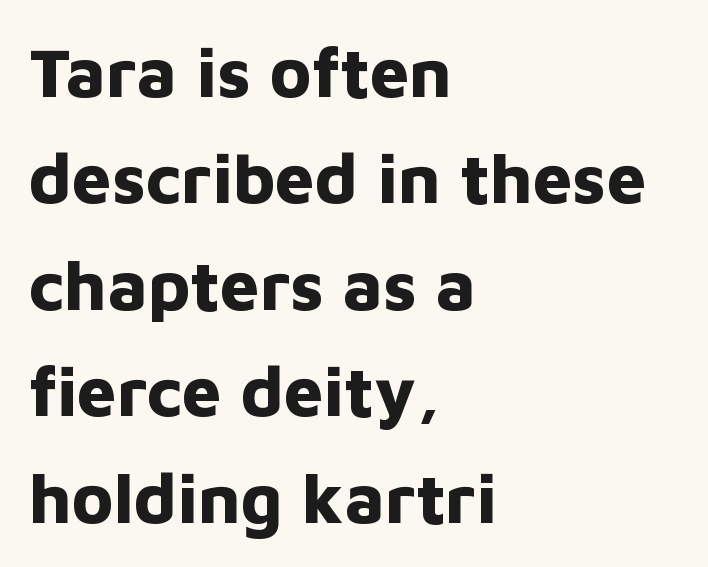
Q: Is the text bold? A: Yes.
Q: Is the text italic (slanted)? A: No, it is upright.
Q: Is the typeface a serif or a sans-serif typeface? A: Sans-serif.
Q: Is the text underlined? A: No.
Q: How is the paragraph aligned? A: Left-aligned.
Q: Is the spacing between letters normal or unusually wide? A: Normal.
Q: Is the spacing between lines tight, normal or loose? A: Normal.
Q: Width (condensed, normal, or wide)? A: Normal.
Q: Stroke contrast? A: Low.
Q: x-height? A: Medium.
Q: Monospaced? A: No.
